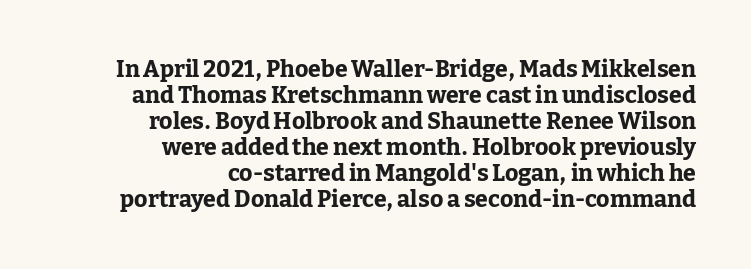
The image shows 23 px bold type, upright; set right-aligned, tight line spacing (1.13x), normal letter spacing, not underlined.
